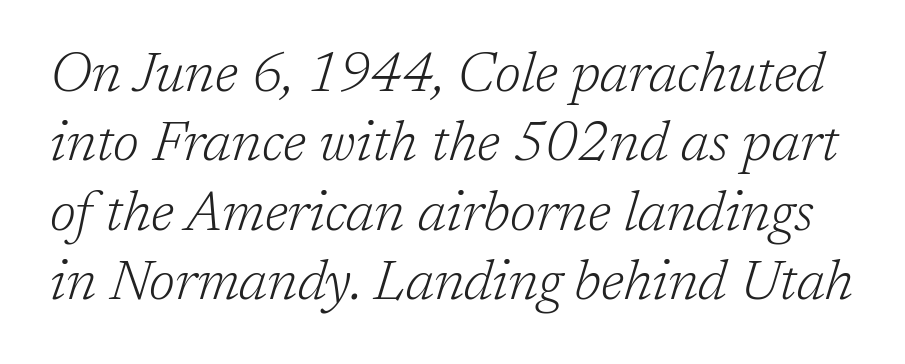
The image shows 55 px light serif type, italic (leaning right); set normal line spacing (1.26x), normal letter spacing, not underlined; low stroke contrast and a medium x-height.
